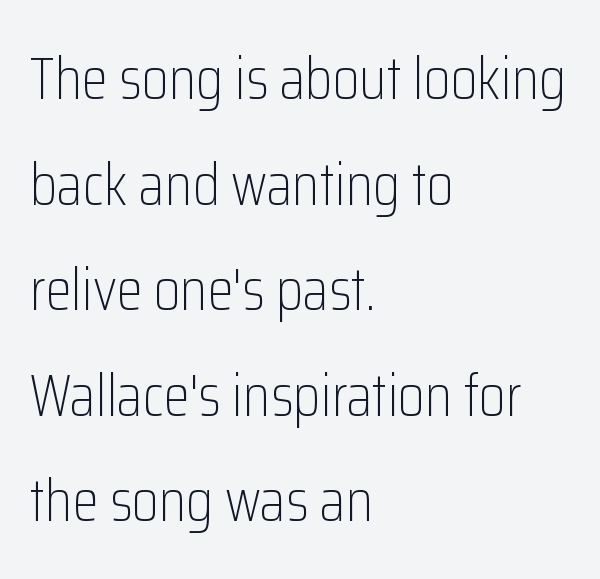
The image shows 60 px light, condensed sans-serif type, upright; set left-aligned, line spacing 1.76x, normal letter spacing, not underlined; low stroke contrast and a medium x-height.
